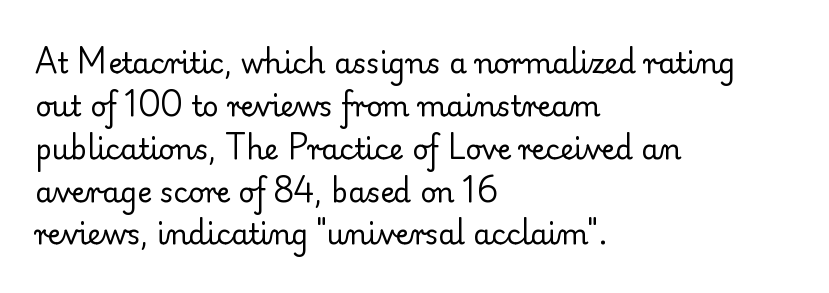
Plain, unruled lines of type. Characters follow at the spacing the type designer built in. Varying glyph widths throughout — classic text-font behaviour. Posture: straight, roman, zero tilt.
